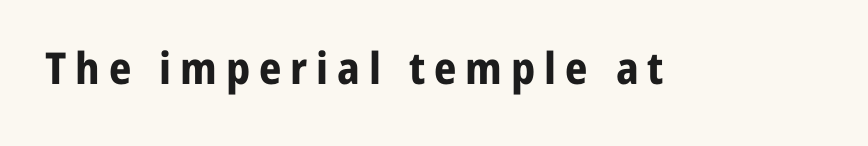
Spacing between characters has been opened up far beyond the box default. The area under the type is left untouched. Note the varied advance widths — an 'i' is clearly narrower than an 'm'. Nope, no serifs anywhere on these letters. Does the lettering tilt? It doesn't — this is upright.
